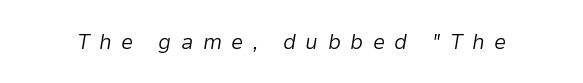
Weight: regular or lighter. The text carries the slant typical of an italic or oblique font. Rule under the text: the space is simply empty. The passage shown has open, widely tracked lettering throughout.
